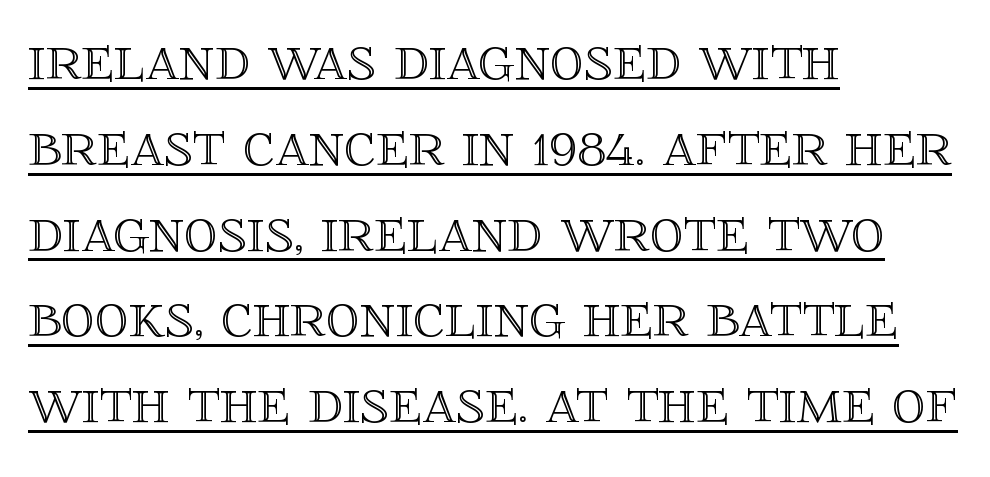
{"italic": "no", "width": "normal", "x_height": "large", "monospaced": "no", "underline": "yes", "align": "left", "line_spacing": "normal", "line_spacing_ratio": 1.28, "letter_spacing": "normal", "letter_spacing_em": 0.0, "glyph_px": 67}
